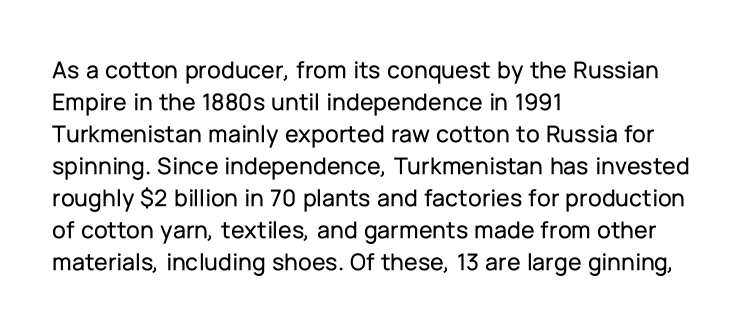
The image shows 25 px text type, upright; set left-aligned, normal line spacing (1.28x), normal letter spacing, not underlined.
